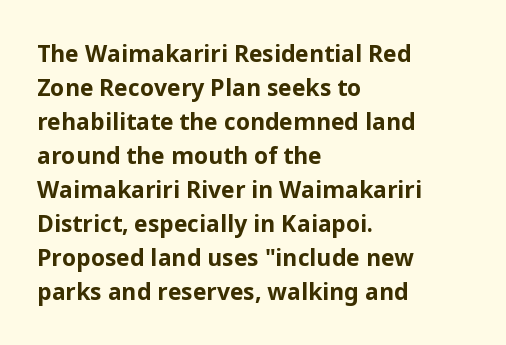
Q: Is the text bold? A: Yes.
Q: Is the text italic (slanted)? A: No, it is upright.
Q: Is the text underlined? A: No.
Q: How is the paragraph aligned? A: Left-aligned.
Q: Is the spacing between letters normal or unusually wide? A: Normal.
Q: Is the spacing between lines tight, normal or loose? A: Normal.
